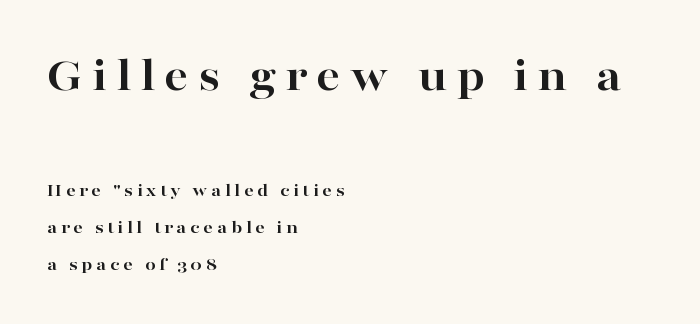
{"serif": "yes", "italic": "no", "bold": "yes", "weight": "bold", "width": "wide", "stroke_contrast": "high", "x_height": "medium", "monospaced": "no", "underline": "no", "align": "left", "line_spacing": "loose", "line_spacing_ratio": 1.95, "larger_block": "first", "size_ratio": 2.53, "glyph_px": 48}
